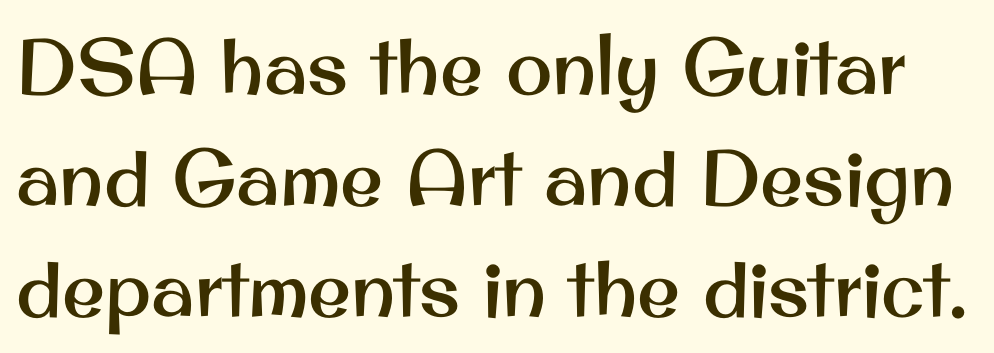
{"serif": "no", "italic": "no", "width": "normal", "stroke_contrast": "medium", "x_height": "small", "monospaced": "no", "underline": "no", "line_spacing": "normal", "line_spacing_ratio": 1.42, "letter_spacing": "normal", "letter_spacing_em": 0.0, "glyph_px": 78}
